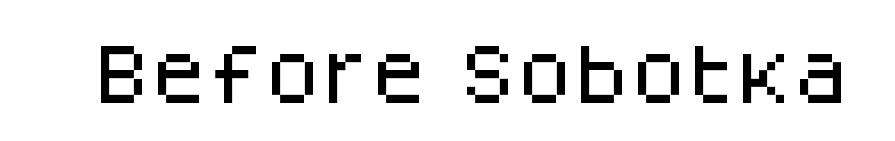
{"serif": "no", "italic": "no", "width": "normal", "stroke_contrast": "low", "x_height": "large", "monospaced": "no", "underline": "no", "letter_spacing": "normal", "letter_spacing_em": 0.0, "glyph_px": 65}
